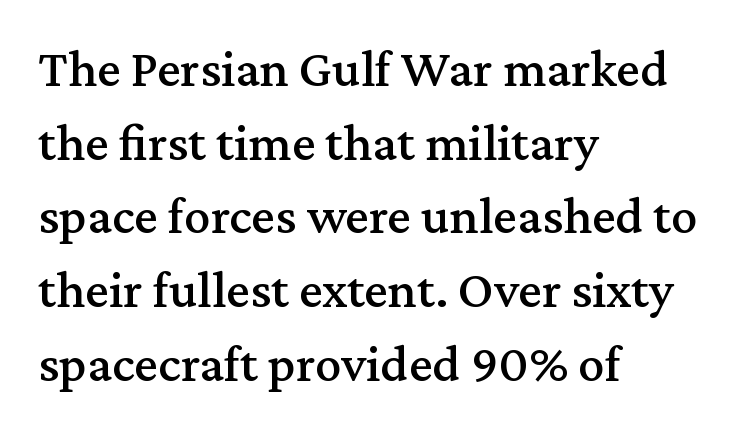
The image shows 53 px serif type, upright; set left-aligned, normal line spacing (1.39x), normal letter spacing, not underlined; medium stroke contrast and a medium x-height.
